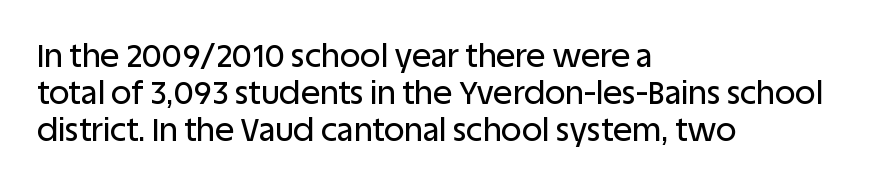
The horizontal fit of the characters is conventional and even. Line beginnings align vertically; line endings do not. Nothing sits at the stroke ends, so this counts as sans-serif. No italicization has been applied; the sample stays upright. Varying glyph widths throughout — classic text-font behaviour.
